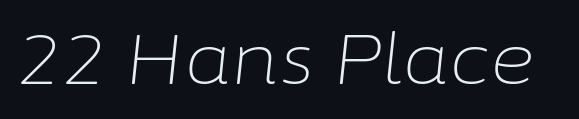
The image shows 70 px light type, italic (leaning right); set normal letter spacing, not underlined; low stroke contrast and a medium x-height.
